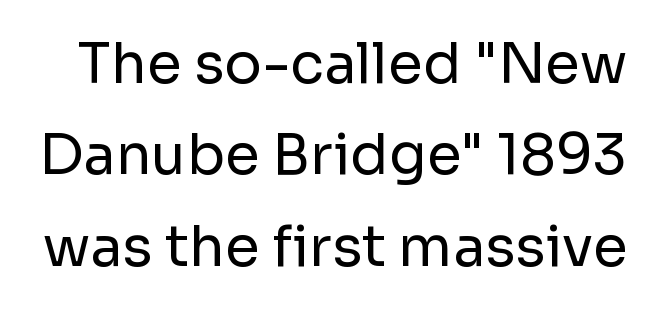
Q: Is the text bold? A: No.
Q: Is the text italic (slanted)? A: No, it is upright.
Q: Is the typeface a serif or a sans-serif typeface? A: Sans-serif.
Q: Is the text underlined? A: No.
Q: Is the spacing between letters normal or unusually wide? A: Normal.
Q: Is the spacing between lines tight, normal or loose? A: Normal.
Q: Width (condensed, normal, or wide)? A: Normal.
Q: Stroke contrast? A: Low.
Q: x-height? A: Medium.
Q: Monospaced? A: No.
